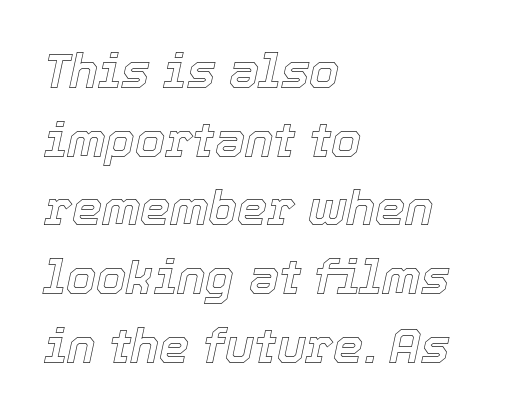
Q: Is the text italic (slanted)? A: Yes, it leans right by about 12 degrees.
Q: Is the text underlined? A: No.
Q: How is the paragraph aligned? A: Left-aligned.
Q: Is the spacing between letters normal or unusually wide? A: Normal.
Q: Is the spacing between lines tight, normal or loose? A: Normal.
Q: Width (condensed, normal, or wide)? A: Normal.
Q: x-height? A: Medium.
Q: Monospaced? A: No.
